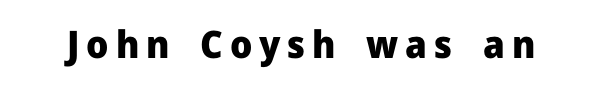
Q: Is the text bold? A: Yes.
Q: Is the text italic (slanted)? A: No, it is upright.
Q: Is the typeface a serif or a sans-serif typeface? A: Sans-serif.
Q: Is the text underlined? A: No.
Q: Width (condensed, normal, or wide)? A: Normal.
Q: Stroke contrast? A: Low.
Q: x-height? A: Medium.
Q: Monospaced? A: No.
